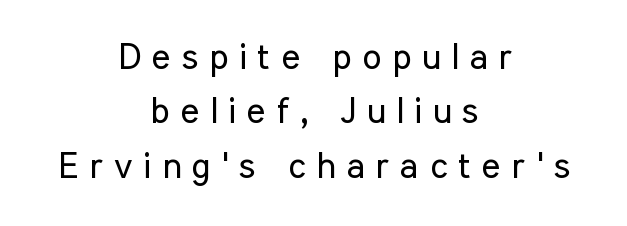
{"serif": "no", "italic": "no", "bold": "no", "weight": "regular", "width": "condensed", "stroke_contrast": "low", "x_height": "medium", "monospaced": "no", "underline": "no", "align": "center", "line_spacing": "normal", "line_spacing_ratio": 1.51, "letter_spacing": "wide", "letter_spacing_em": 0.3, "glyph_px": 36}
